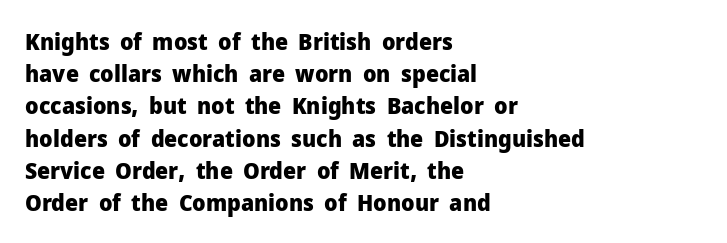
The image shows 23 px bold type, upright; set left-aligned, normal line spacing (1.4x), normal letter spacing, not underlined.
